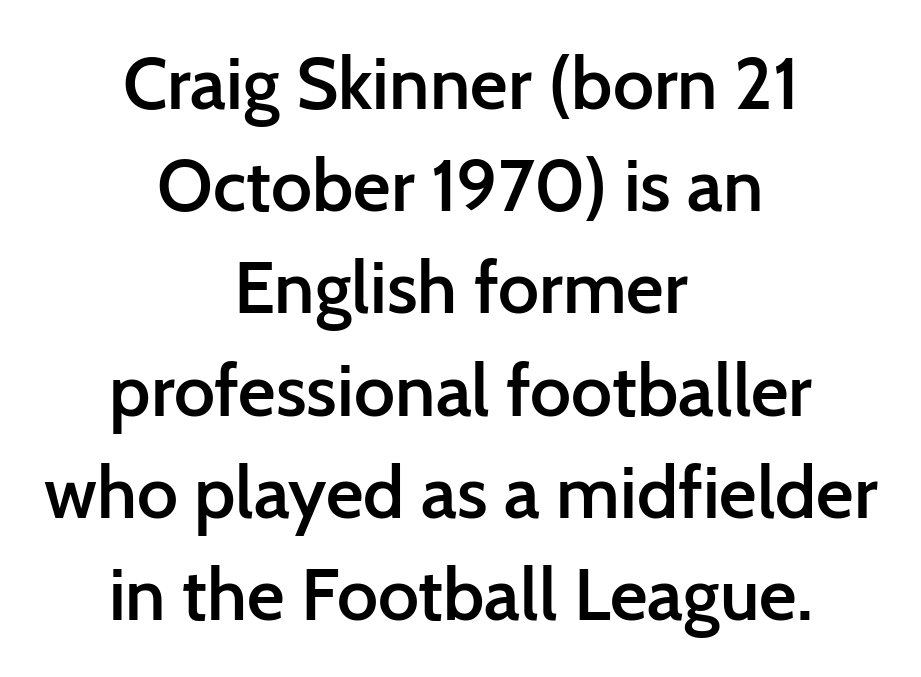
{"serif": "no", "italic": "no", "bold": "semi", "weight": "semibold", "width": "normal", "stroke_contrast": "low", "x_height": "medium", "monospaced": "no", "underline": "no", "align": "center", "line_spacing": "normal", "line_spacing_ratio": 1.4, "letter_spacing": "normal", "letter_spacing_em": 0.0, "glyph_px": 73}
